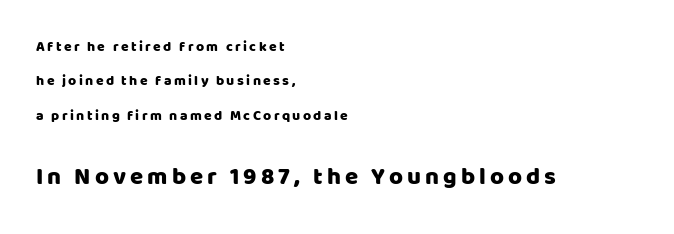
{"italic": "no", "underline": "no", "align": "left", "line_spacing": "loose", "line_spacing_ratio": 2.45, "larger_block": "second", "size_ratio": 1.71, "glyph_px": 24}
